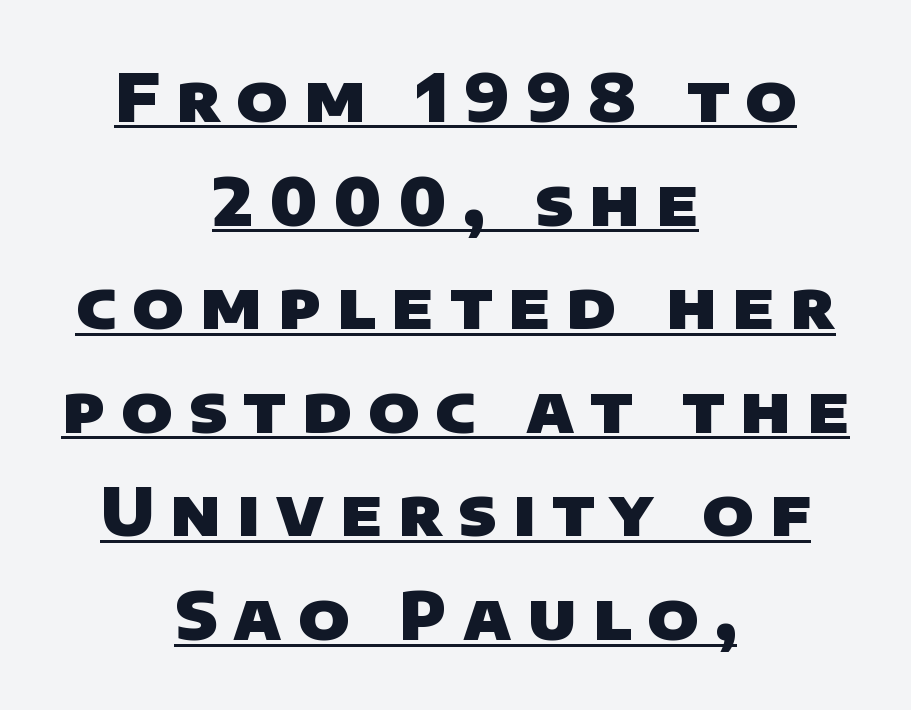
The image shows 66 px heavy sans-serif type; set centered, normal line spacing (1.57x), unusually wide letter spacing (+0.24 em), underlined; low stroke contrast and a large x-height.
